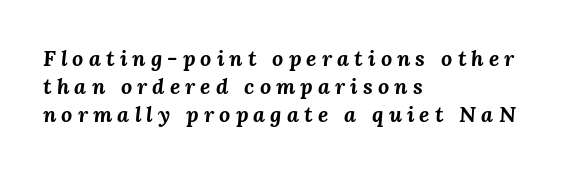
Q: Is the text bold? A: Yes.
Q: Is the text italic (slanted)? A: Yes, it leans right by about 3 degrees.
Q: Is the text underlined? A: No.
Q: How is the paragraph aligned? A: Left-aligned.
Q: Is the spacing between letters normal or unusually wide? A: Unusually wide.
Q: Is the spacing between lines tight, normal or loose? A: Normal.
